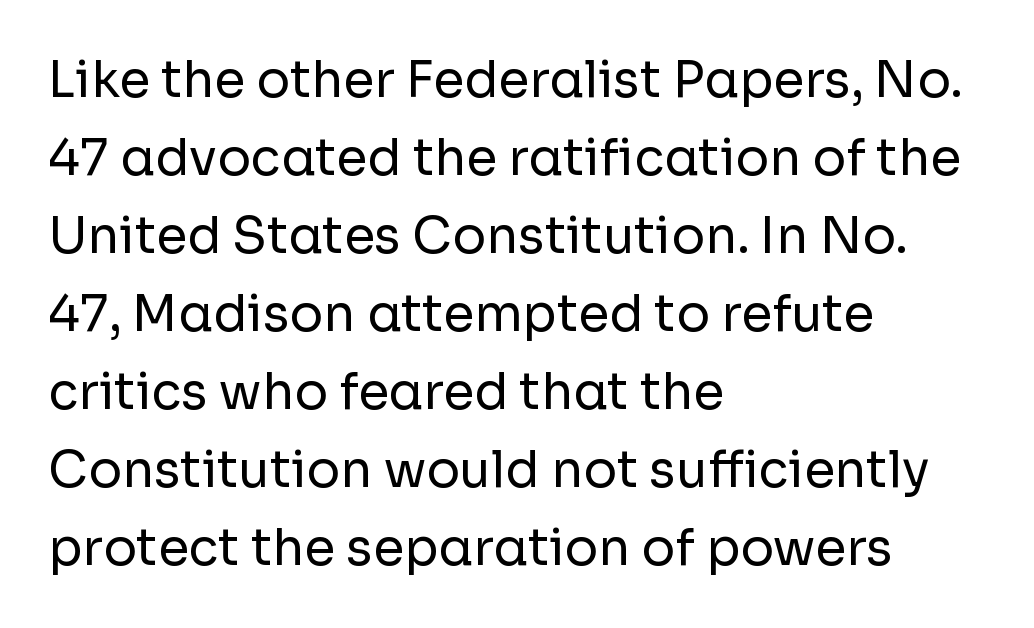
Q: Is the text bold? A: No.
Q: Is the text italic (slanted)? A: No, it is upright.
Q: Is the typeface a serif or a sans-serif typeface? A: Sans-serif.
Q: Is the text underlined? A: No.
Q: How is the paragraph aligned? A: Left-aligned.
Q: Is the spacing between letters normal or unusually wide? A: Normal.
Q: Is the spacing between lines tight, normal or loose? A: Normal.
Q: Width (condensed, normal, or wide)? A: Normal.
Q: Stroke contrast? A: Low.
Q: x-height? A: Medium.
Q: Monospaced? A: No.
